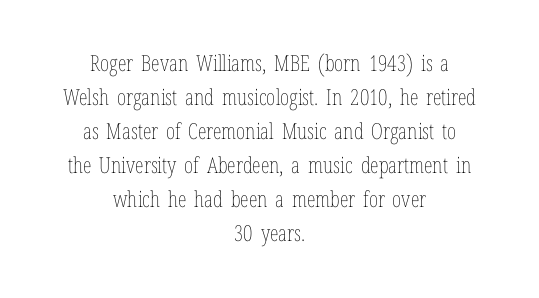
The leading is moderate, giving the passage an even texture. Descender tails drop into unmarked territory. Tracking value appears to be zero — textbook default spacing. A typesetter would mark this as roman, not italic. A centered setting, common on invitations and titles, is used for this passage.
